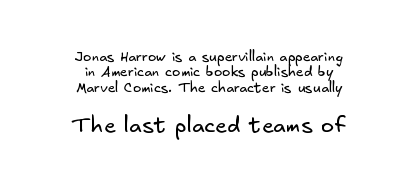
The image shows 22 px text type; set centered, tight line spacing (1.1x), normal letter spacing, not underlined; the second (bottom) block is 1.57x larger.
